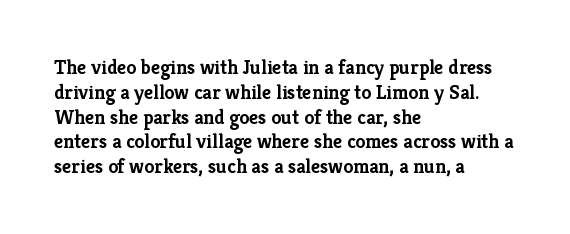
Line starts are locked; line ends wander. Tracking value appears to be zero — textbook default spacing. Style check: upright. Rule under the text: the space is simply empty. Heavy-handed strokes throughout: this text is bold.
